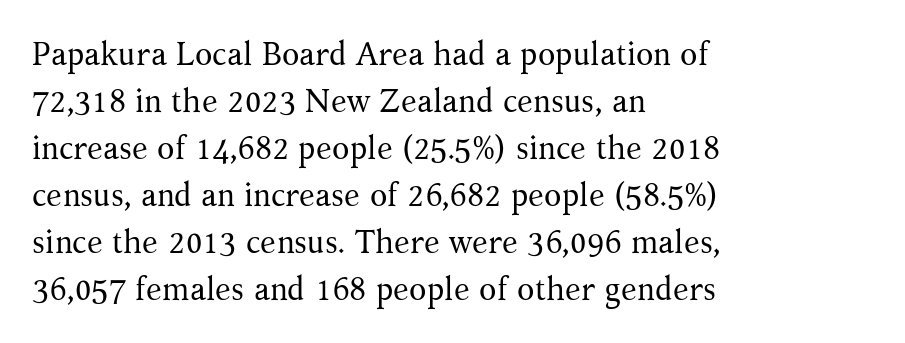
{"serif": "yes", "italic": "no", "bold": "no", "weight": "regular", "width": "normal", "stroke_contrast": "medium", "x_height": "medium", "monospaced": "no", "underline": "no", "align": "left", "line_spacing": "normal", "line_spacing_ratio": 1.47, "letter_spacing": "normal", "letter_spacing_em": 0.0, "glyph_px": 32}
